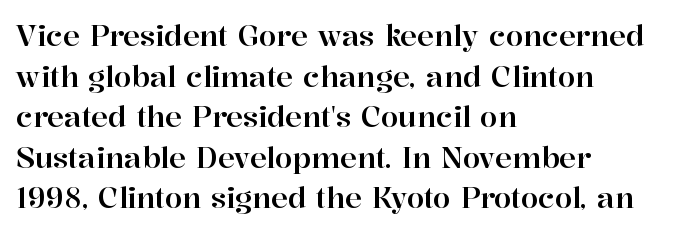
The image shows 28 px serif type, upright; set left-aligned, normal line spacing (1.45x), normal letter spacing, not underlined; high stroke contrast and a medium x-height.
